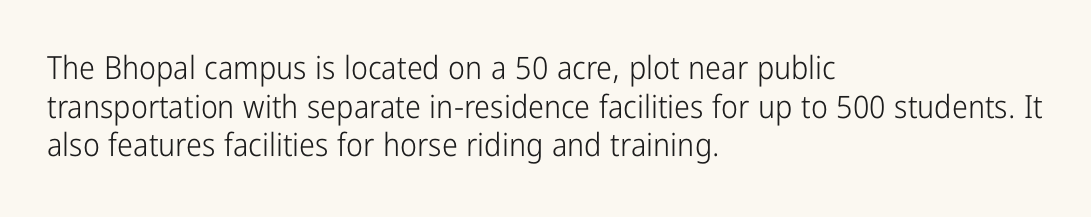
Here the designer chose a conventional face with non-uniform glyph widths. These lines stack with their left ends in a neat column. Observe the ordinary spacing: letters are neighbours, not strangers. The font is comparable to plain body text, perhaps lighter.
